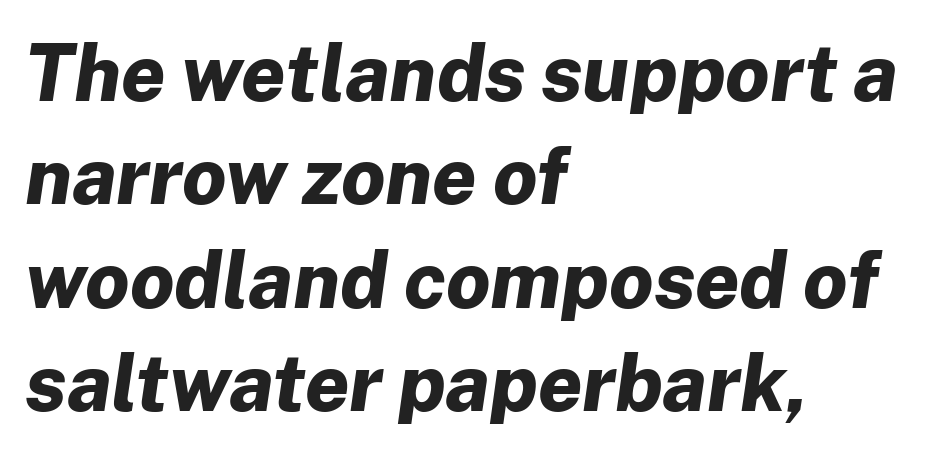
The image shows 79 px bold type, italic (leaning right); set left-aligned, normal line spacing (1.31x), normal letter spacing, not underlined; low stroke contrast and a medium x-height.
